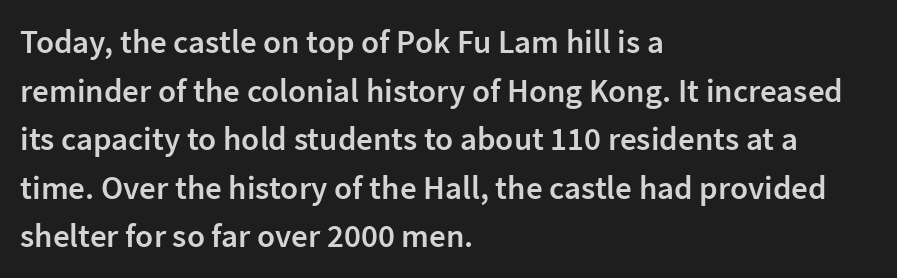
Q: Is the text bold? A: Semi-bold.
Q: Is the text italic (slanted)? A: No, it is upright.
Q: Is the typeface a serif or a sans-serif typeface? A: Sans-serif.
Q: Is the text underlined? A: No.
Q: How is the paragraph aligned? A: Left-aligned.
Q: Is the spacing between letters normal or unusually wide? A: Normal.
Q: Is the spacing between lines tight, normal or loose? A: Normal.
Q: Width (condensed, normal, or wide)? A: Normal.
Q: Stroke contrast? A: Low.
Q: x-height? A: Medium.
Q: Monospaced? A: No.
